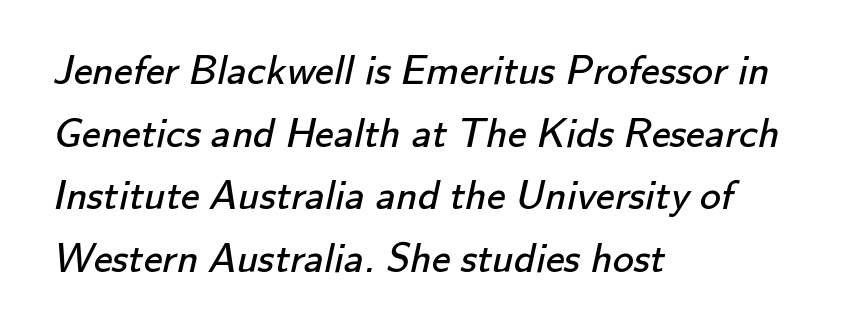
The letters advance in unequal steps, a hallmark of proportional type. These glyphs show unthickened strokes, regular width or finer. Each line starts at the same left margin while the right side varies. This sample keeps an unexceptional amount of space between lines. These lines keep a tight, regular rhythm from letter to letter.
